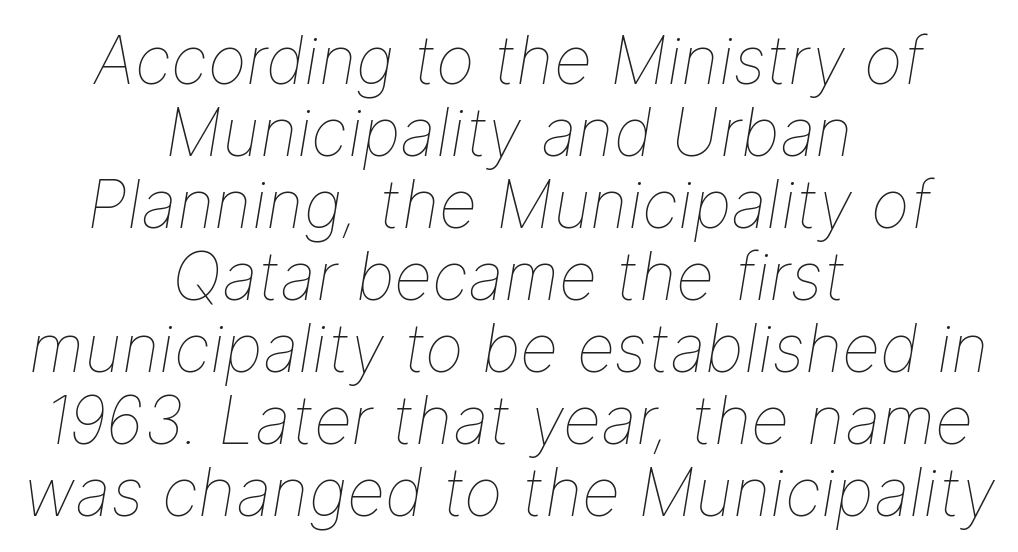
The image shows 66 px thin type, italic (leaning right); set centered, tight line spacing (1.09x), normal letter spacing, not underlined; low stroke contrast and a medium x-height.
